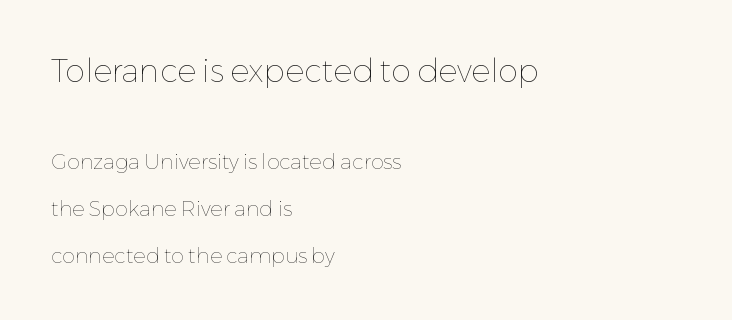
{"italic": "no", "bold": "no", "weight": "thin", "width": "normal", "stroke_contrast": "low", "x_height": "medium", "monospaced": "no", "underline": "no", "align": "left", "line_spacing": "loose", "line_spacing_ratio": 2.23, "letter_spacing": "normal", "letter_spacing_em": 0.0, "larger_block": "first", "size_ratio": 1.52, "glyph_px": 32}
